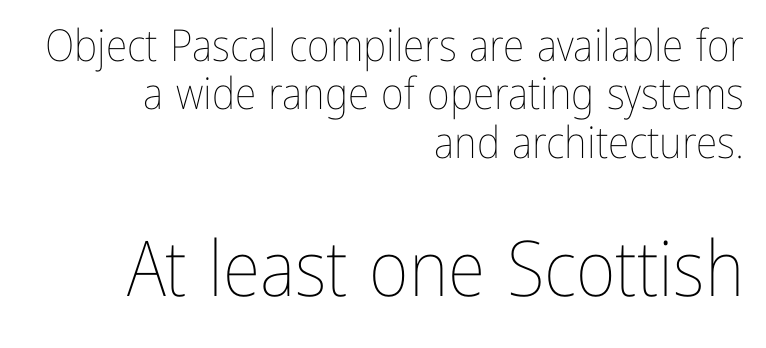
Italic? Not at all — the glyphs are vertical. You could not count columns in this text — the font is proportionally spaced. Compared with typical paragraphs, the rows here are closer together. The text block is weighted toward the right margin, trailing off unevenly leftward.
